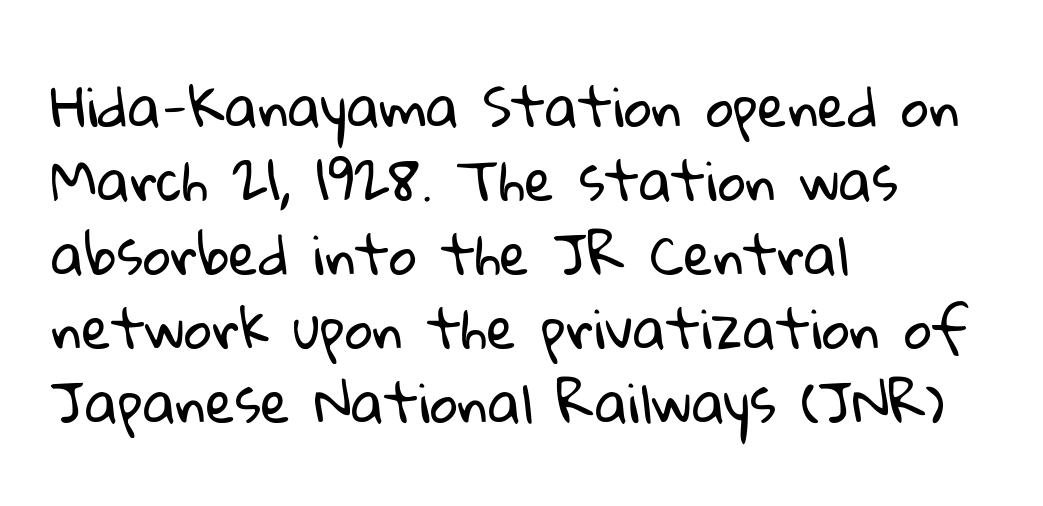
The image shows 54 px regular-weight sans-serif type; set left-aligned, normal line spacing (1.37x), normal letter spacing, not underlined; low stroke contrast and a medium x-height.
